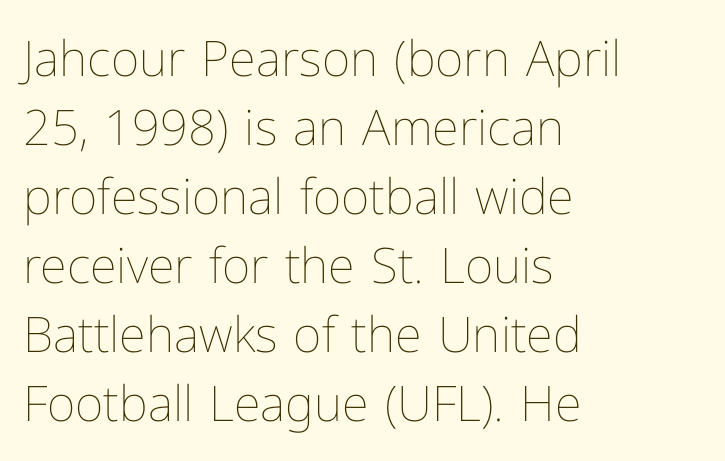
The image shows 49 px thin type, upright; set left-aligned, normal line spacing (1.41x), normal letter spacing, not underlined; low stroke contrast and a medium x-height.
